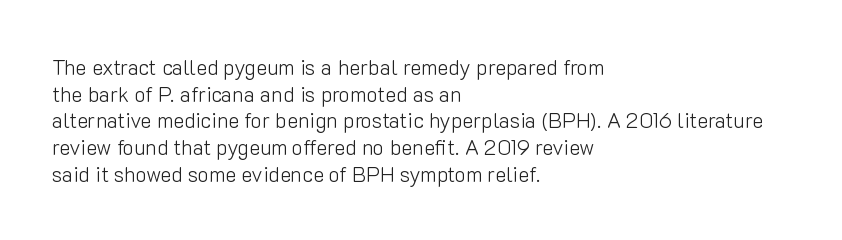
Summary of weight: not heavy and not bold. The vertical gap from one line to the next is medium. The type is set solid horizontally, with unmodified tracking. No italicization has been applied; the sample stays upright. The paragraph shown leans on its left margin. The gap between lines stays unmarked.
